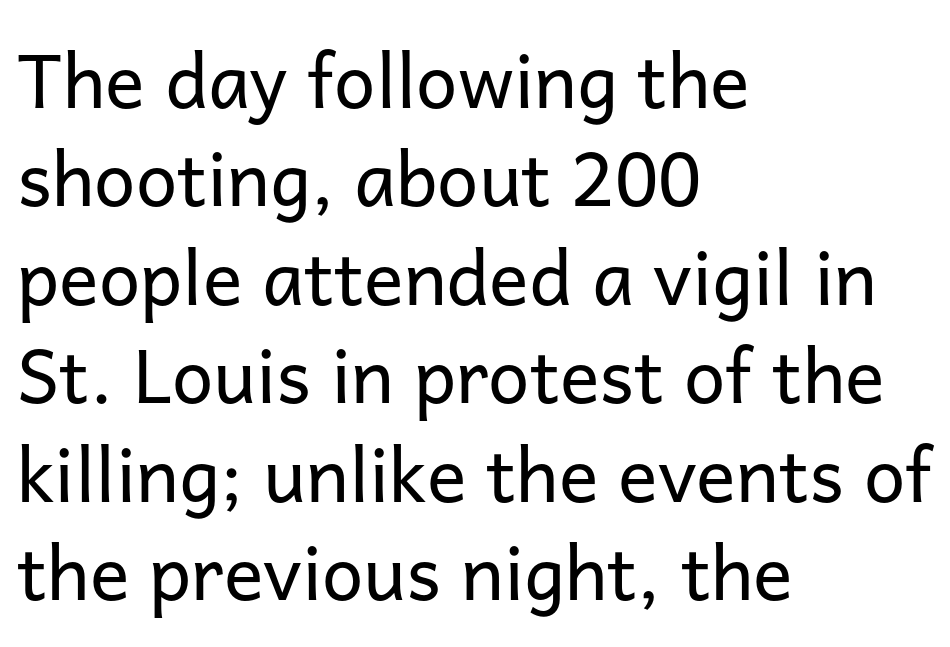
{"serif": "no", "italic": "no", "bold": "no", "weight": "regular", "width": "normal", "stroke_contrast": "low", "x_height": "medium", "monospaced": "no", "underline": "no", "align": "left", "line_spacing": "normal", "line_spacing_ratio": 1.33, "letter_spacing": "normal", "letter_spacing_em": 0.0, "glyph_px": 74}
